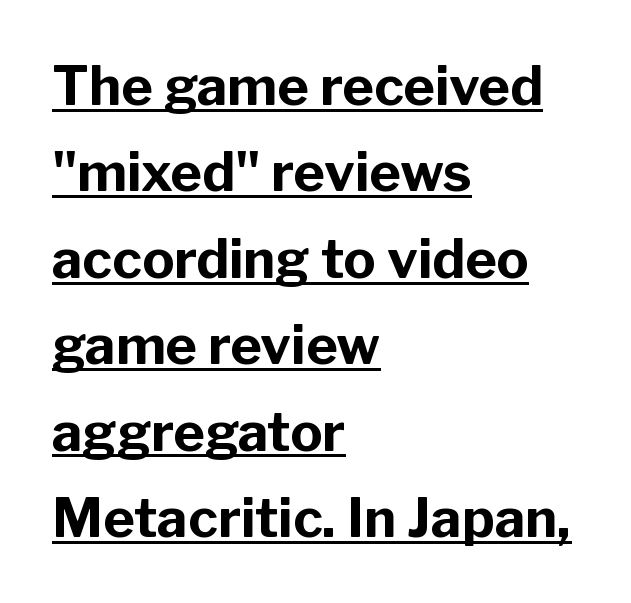
Set as a true bold cut, around the 700 mark. Character widths vary here, with narrow letters taking less room than wide ones. There is no visible air inserted between adjacent glyphs. The lettering is marked with a stroke running underneath it.
